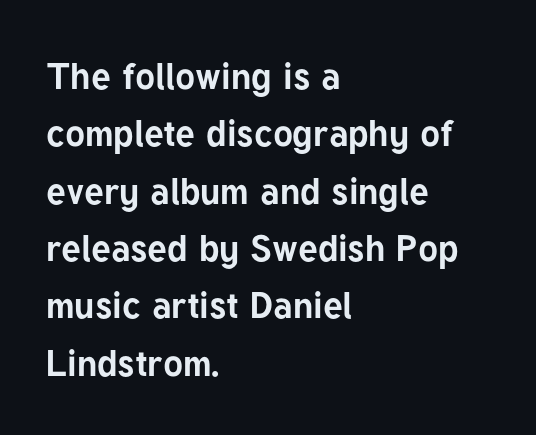
The image shows 37 px bold sans-serif type, upright; set left-aligned, normal line spacing (1.55x), normal letter spacing, not underlined; low stroke contrast and a medium x-height.
